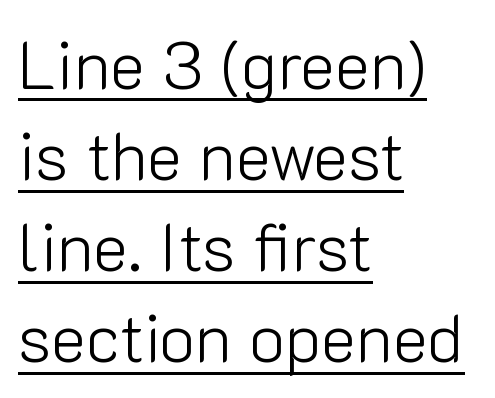
The font sits on the lighter half of the weight spectrum, regular included. Students, observe: this is what conventionally led text looks like. Compared with a centered layout, this one pins lines to the left instead. Letter spacing: default. You could not count columns in this text — the font is proportionally spaced.
